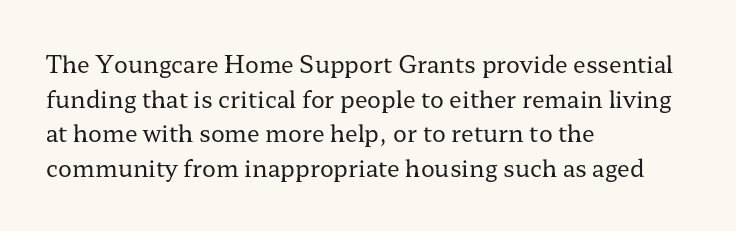
Vertical strokes here are truly vertical. Is the block centered? No — it sits flush against the left margin. Standard letterfit; no display-style spreading of the glyphs. This is not heavy type; no bold has been used.
